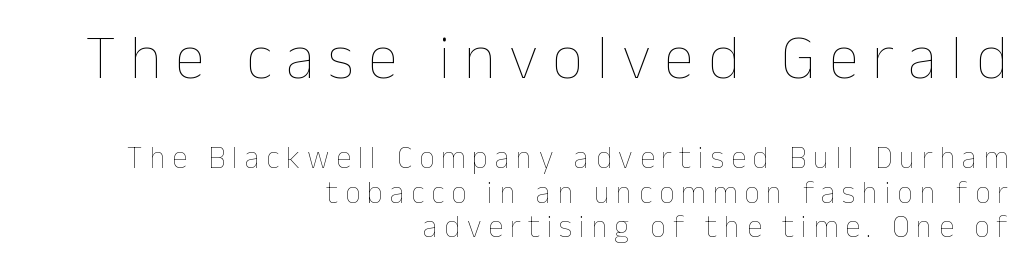
The letters look calm and open, with moderate or lighter stems. Between these two stacked blocks, the higher one wins on size. The passage shown stacks its lines with hardly any gap. Short and long lines alike share a common ending point at right. The horizontal fit of the characters is loose and conspicuously gappy.
